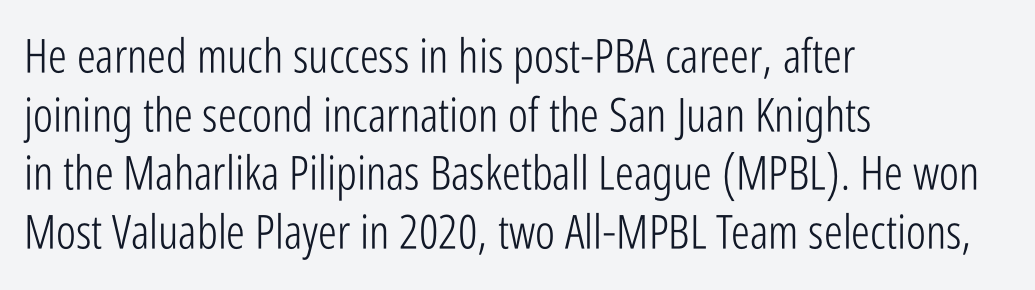
The image shows 47 px light, condensed sans-serif type, upright; set left-aligned, normal line spacing (1.25x), normal letter spacing, not underlined; low stroke contrast and a medium x-height.
